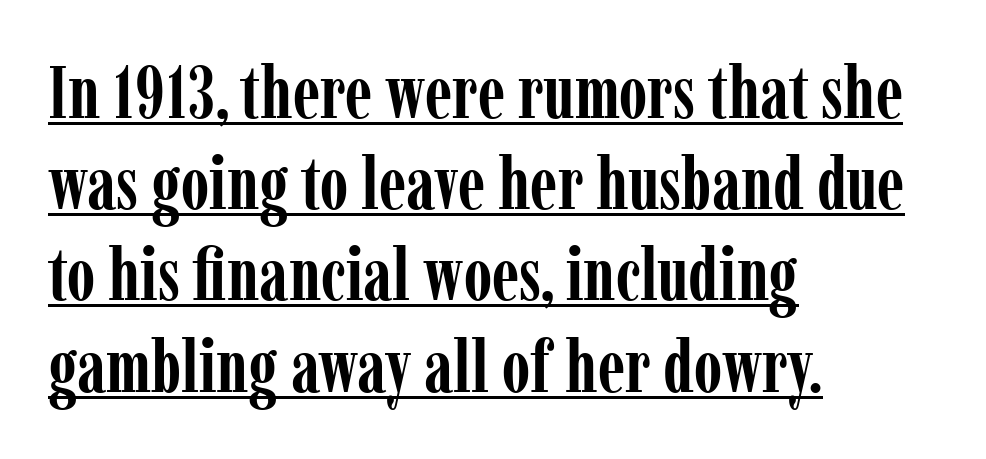
These lines are composed in type with serifs. This is the regular roman posture of the typeface. The letters advance in unequal steps, a hallmark of proportional type. Horizontally, the lines are justified to the leading edge only. Beneath each row of characters lies a ruled line. Tracking here is standard; glyphs follow each other at the usual distance.
